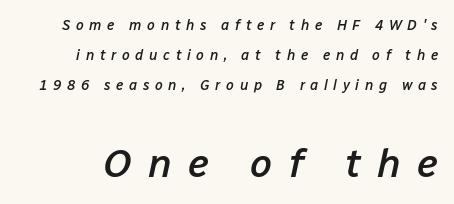
The image shows 40 px semibold type, italic (leaning right); set loose line spacing (2.16x), unusually wide letter spacing (+0.4 em), not underlined; the second (bottom) block is 2.86x larger; low stroke contrast and a medium x-height.
